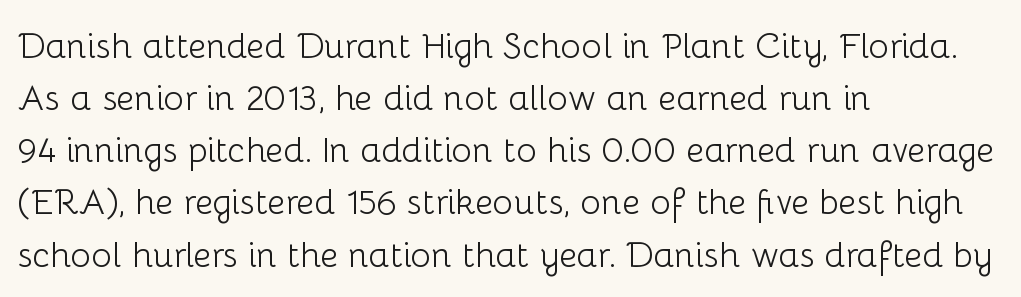
Q: Is the text bold? A: No.
Q: Is the text italic (slanted)? A: No, it is upright.
Q: Is the typeface a serif or a sans-serif typeface? A: Sans-serif.
Q: Is the text underlined? A: No.
Q: How is the paragraph aligned? A: Left-aligned.
Q: Is the spacing between letters normal or unusually wide? A: Normal.
Q: Is the spacing between lines tight, normal or loose? A: Normal.
Q: Width (condensed, normal, or wide)? A: Normal.
Q: Stroke contrast? A: Low.
Q: x-height? A: Medium.
Q: Monospaced? A: No.
